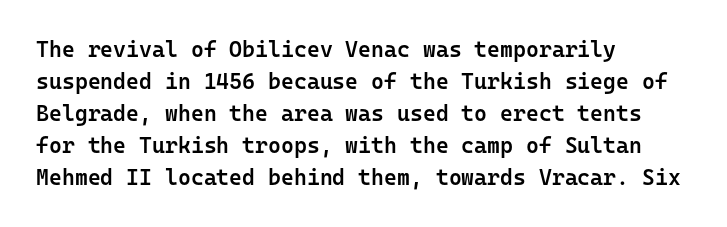
Q: Is the text bold? A: Semi-bold.
Q: Is the text italic (slanted)? A: No, it is upright.
Q: Is the text underlined? A: No.
Q: How is the paragraph aligned? A: Left-aligned.
Q: Is the spacing between letters normal or unusually wide? A: Normal.
Q: Is the spacing between lines tight, normal or loose? A: Normal.
